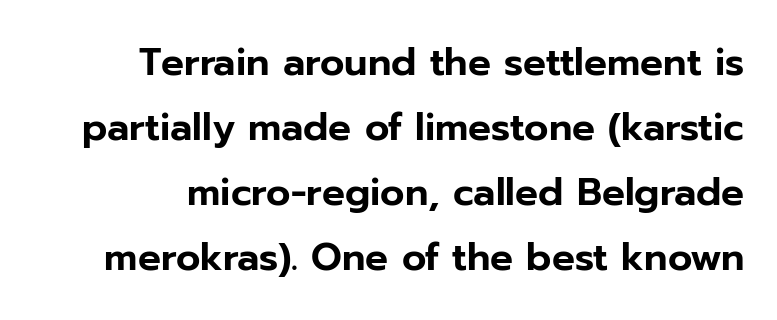
The image shows 38 px sans-serif type, upright; set line spacing 1.71x, normal letter spacing, not underlined; low stroke contrast and a medium x-height.
